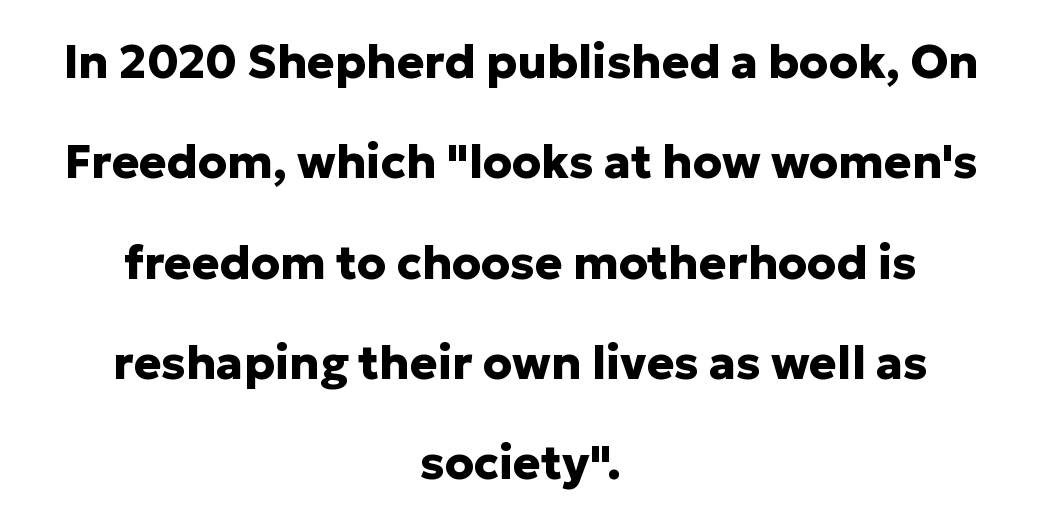
The image shows 46 px heavy sans-serif type, upright; set centered, loose line spacing (2.18x), normal letter spacing, not underlined; low stroke contrast and a medium x-height.
